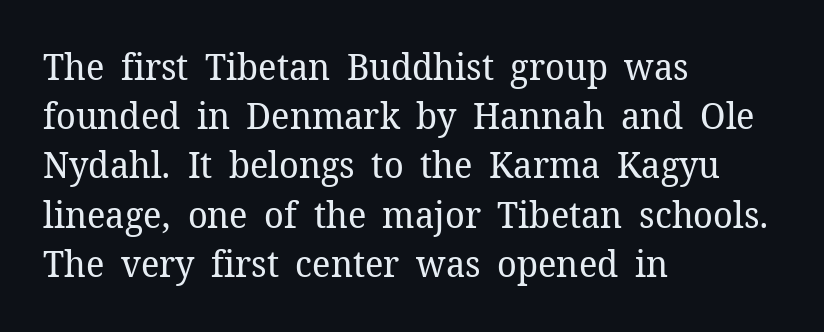
{"serif": "yes", "italic": "no", "bold": "no", "weight": "regular", "width": "normal", "stroke_contrast": "low", "x_height": "medium", "monospaced": "no", "underline": "no", "align": "left", "line_spacing": "normal", "line_spacing_ratio": 1.33, "letter_spacing": "normal", "letter_spacing_em": 0.0, "glyph_px": 37}
